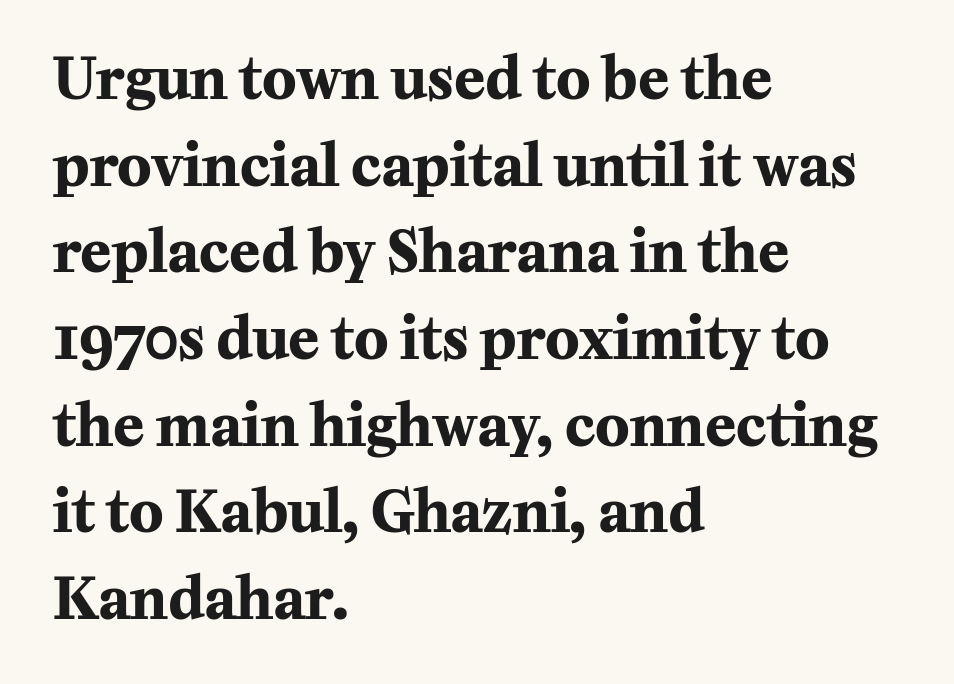
The image shows 57 px bold serif type, upright; set left-aligned, normal line spacing (1.52x), normal letter spacing, not underlined; medium stroke contrast and a medium x-height.
